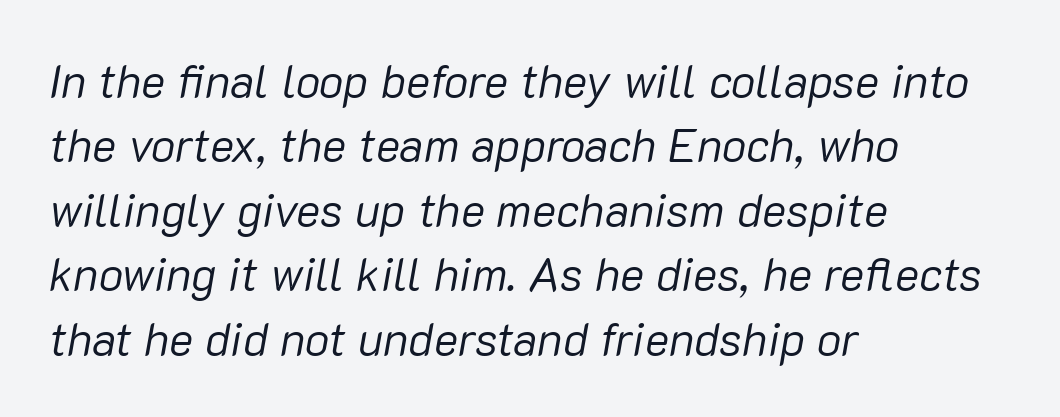
{"italic": "yes", "lean": "right", "slant_degrees": 10, "bold": "no", "weight": "regular", "width": "normal", "stroke_contrast": "low", "x_height": "medium", "monospaced": "no", "underline": "no", "align": "left", "line_spacing": "normal", "line_spacing_ratio": 1.4, "letter_spacing": "normal", "letter_spacing_em": 0.0, "glyph_px": 46}
